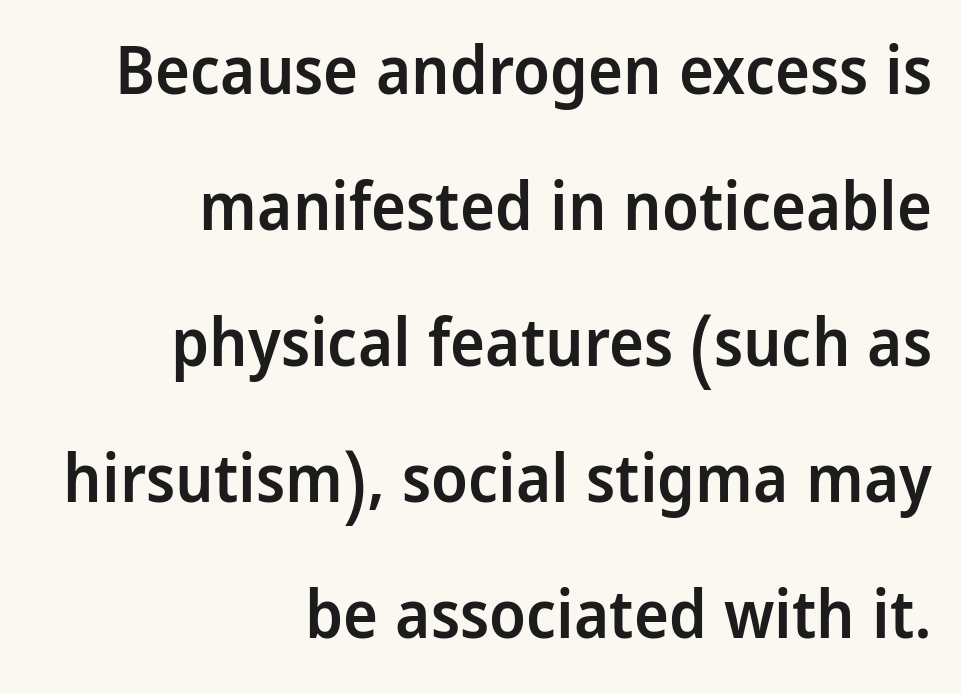
Q: Is the text bold? A: Semi-bold.
Q: Is the text italic (slanted)? A: No, it is upright.
Q: Is the typeface a serif or a sans-serif typeface? A: Sans-serif.
Q: Is the text underlined? A: No.
Q: How is the paragraph aligned? A: Right-aligned.
Q: Is the spacing between letters normal or unusually wide? A: Normal.
Q: Is the spacing between lines tight, normal or loose? A: Loose.
Q: Width (condensed, normal, or wide)? A: Condensed.
Q: Stroke contrast? A: Low.
Q: x-height? A: Large.
Q: Monospaced? A: No.
